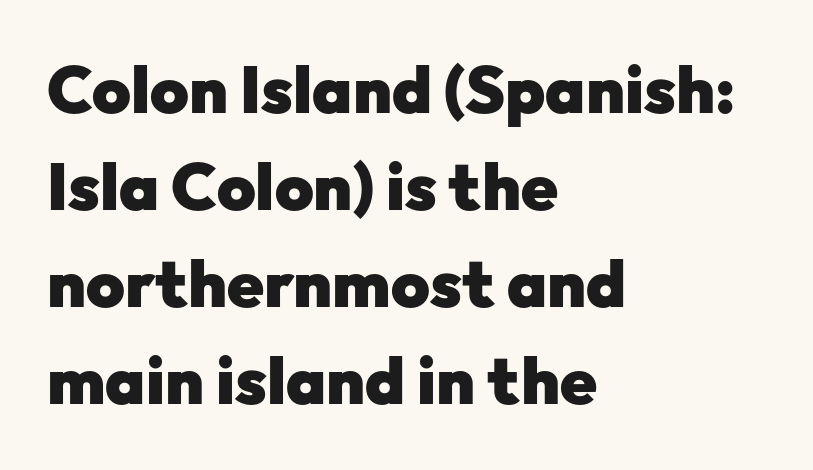
{"serif": "no", "italic": "no", "bold": "yes", "weight": "heavy", "width": "normal", "stroke_contrast": "low", "x_height": "medium", "monospaced": "no", "underline": "no", "align": "left", "line_spacing": "normal", "line_spacing_ratio": 1.47, "letter_spacing": "normal", "letter_spacing_em": 0.0, "glyph_px": 66}
